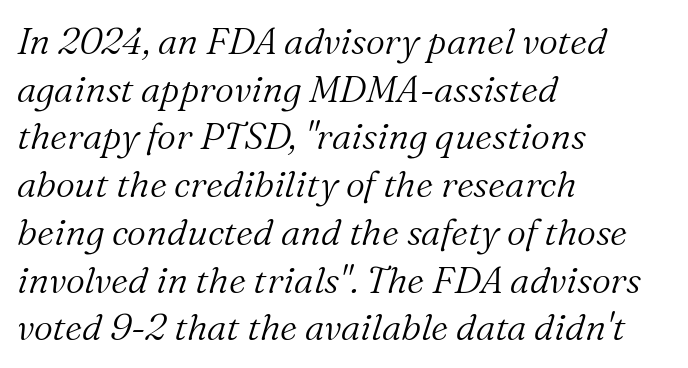
The image shows 37 px light serif type, italic (leaning right); set left-aligned, normal line spacing (1.29x), normal letter spacing, not underlined; medium stroke contrast and a medium x-height.
